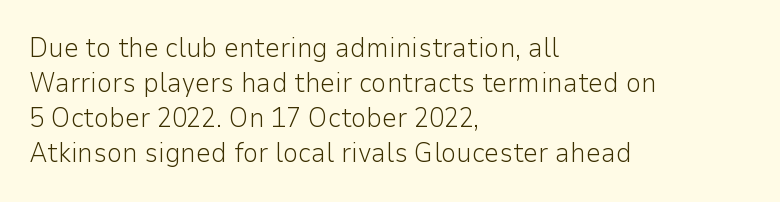
{"italic": "no", "bold": "no", "underline": "no", "align": "left", "line_spacing": "normal", "line_spacing_ratio": 1.3, "letter_spacing": "normal", "letter_spacing_em": 0.0, "glyph_px": 27}
